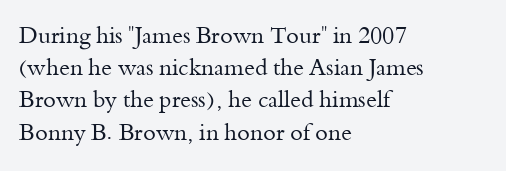
Q: Is the text bold? A: No.
Q: Is the text italic (slanted)? A: No, it is upright.
Q: Is the text underlined? A: No.
Q: How is the paragraph aligned? A: Left-aligned.
Q: Is the spacing between letters normal or unusually wide? A: Normal.
Q: Is the spacing between lines tight, normal or loose? A: Normal.
